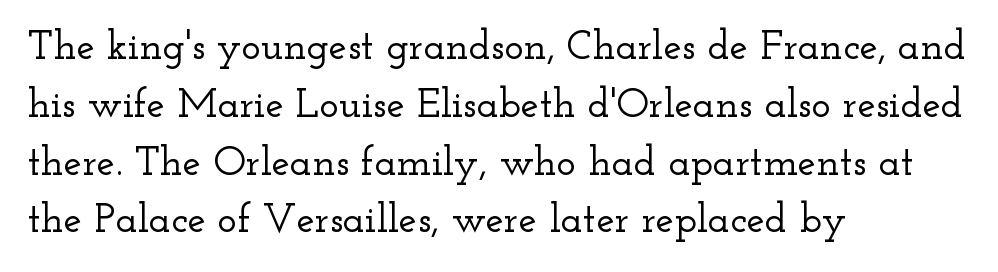
Q: Is the text italic (slanted)? A: No, it is upright.
Q: Is the typeface a serif or a sans-serif typeface? A: Serif.
Q: Is the text underlined? A: No.
Q: How is the paragraph aligned? A: Left-aligned.
Q: Is the spacing between letters normal or unusually wide? A: Normal.
Q: Is the spacing between lines tight, normal or loose? A: Normal.
Q: Width (condensed, normal, or wide)? A: Wide.
Q: Stroke contrast? A: Low.
Q: x-height? A: Small.
Q: Monospaced? A: No.
